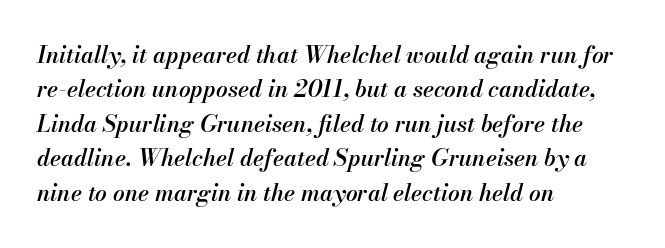
The image shows 23 px text type, italic (leaning right); set left-aligned, normal line spacing (1.5x), normal letter spacing, not underlined.
